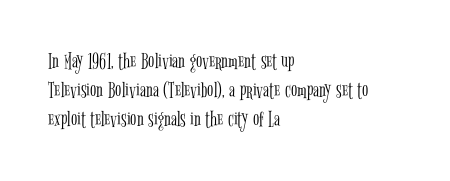
A typesetter would call this zero additional tracking. If you drew a line through each stem, it would be perfectly vertical. This block has exactly the height ordinary leading produces. Teacher's note: observe the even left margin — that is flush-left alignment. The area under the type is left untouched. This is not heavy type; no bold has been used.
